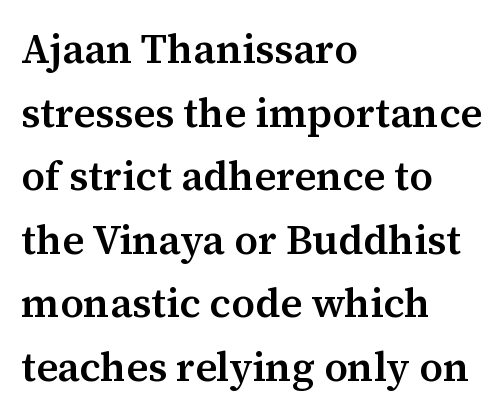
The image shows 41 px semibold serif type, upright; set left-aligned, normal line spacing (1.55x), normal letter spacing, not underlined; medium stroke contrast and a medium x-height.
